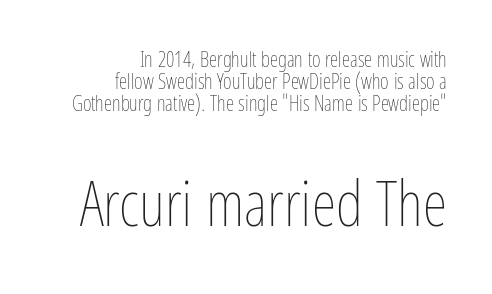
Q: Is the text bold? A: No.
Q: Is the text italic (slanted)? A: No, it is upright.
Q: Is the text underlined? A: No.
Q: How is the paragraph aligned? A: Right-aligned.
Q: Is the spacing between letters normal or unusually wide? A: Normal.
Q: Is the spacing between lines tight, normal or loose? A: Tight.
Q: Which block of text is set in a larger size, the first (top) or the second (bottom)? A: The second (bottom) one.
Q: Width (condensed, normal, or wide)? A: Condensed.
Q: Stroke contrast? A: Low.
Q: x-height? A: Medium.
Q: Monospaced? A: No.
